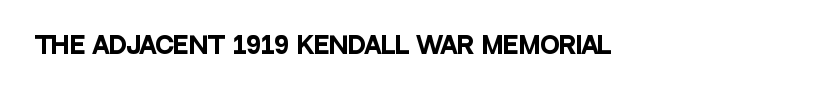
Notice how thick the strokes are: this is what a full bold looks like. In terms of letterspacing, this is plain default setting. The specimen omits any rule beneath the text block's lines. The lettering stays uniformly vertical, giving the passage a roman look.
